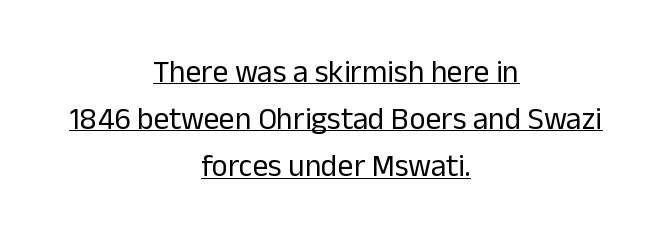
Q: Is the text bold? A: No.
Q: Is the text italic (slanted)? A: No, it is upright.
Q: Is the typeface a serif or a sans-serif typeface? A: Sans-serif.
Q: Is the text underlined? A: Yes.
Q: How is the paragraph aligned? A: Centered.
Q: Is the spacing between letters normal or unusually wide? A: Normal.
Q: Is the spacing between lines tight, normal or loose? A: Normal.
Q: Width (condensed, normal, or wide)? A: Normal.
Q: Stroke contrast? A: Low.
Q: x-height? A: Medium.
Q: Monospaced? A: No.
